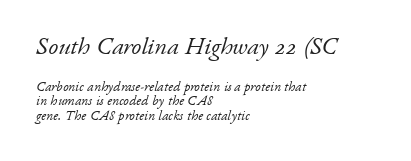
{"italic": "yes", "lean": "right", "slant_degrees": 17, "bold": "no", "underline": "no", "align": "left", "line_spacing": "tight", "line_spacing_ratio": 1.01, "letter_spacing": "normal", "letter_spacing_em": 0.0, "larger_block": "first", "size_ratio": 1.79, "glyph_px": 25}
